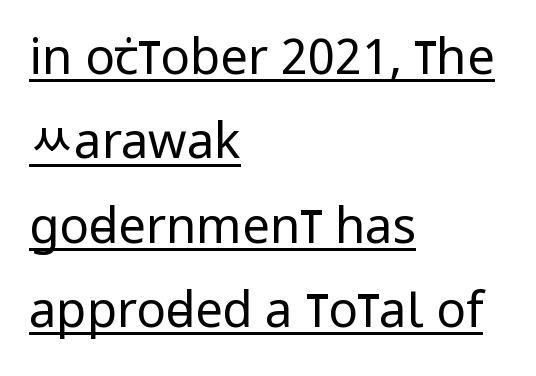
In terms of posture, this sample is upright. Examine the stroke ends and you'll find no serifs. Underlining? Definitely there. On a weight scale, this lands at 450 or below. Short and long lines alike share a common starting point at left.
